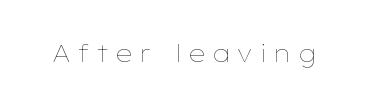
Q: Is the text bold? A: No.
Q: Is the text italic (slanted)? A: No, it is upright.
Q: Is the text underlined? A: No.
Q: Is the spacing between letters normal or unusually wide? A: Unusually wide.
